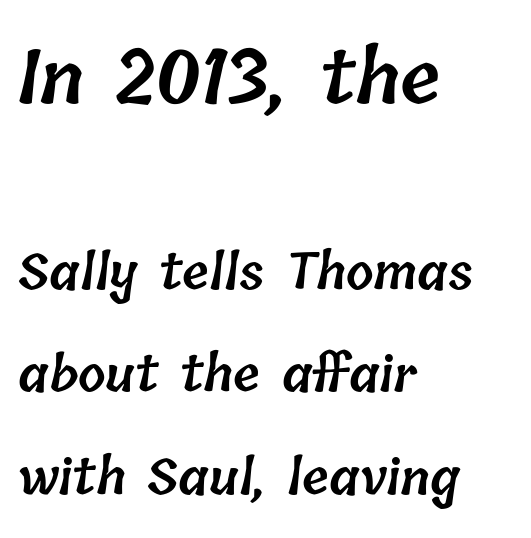
The image shows 74 px semibold type; set left-aligned, loose line spacing (2.1x), normal letter spacing, not underlined; the first (top) block is 1.51x larger; low stroke contrast and a medium x-height.
